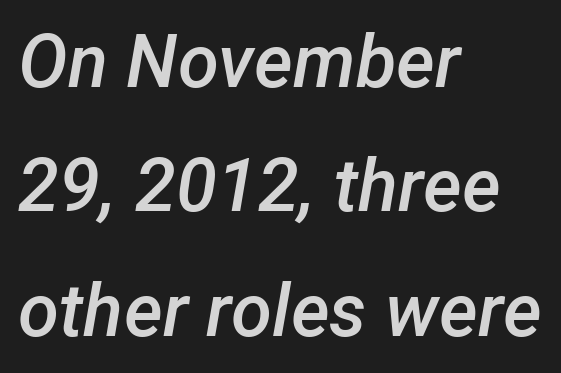
{"italic": "yes", "lean": "right", "slant_degrees": 12, "bold": "semi", "weight": "semibold", "width": "normal", "stroke_contrast": "low", "x_height": "medium", "monospaced": "no", "underline": "no", "align": "left", "line_spacing": "normal", "line_spacing_ratio": 1.68, "letter_spacing": "normal", "letter_spacing_em": 0.0, "glyph_px": 74}
